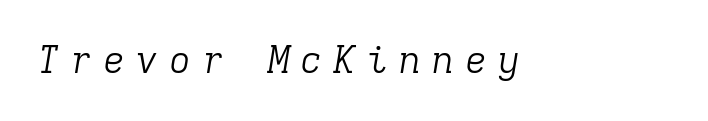
Q: Is the text bold? A: No.
Q: Is the text italic (slanted)? A: Yes, it leans right by about 9 degrees.
Q: Is the typeface a serif or a sans-serif typeface? A: Serif.
Q: Is the text underlined? A: No.
Q: Is the spacing between letters normal or unusually wide? A: Unusually wide.
Q: Width (condensed, normal, or wide)? A: Normal.
Q: Stroke contrast? A: Low.
Q: x-height? A: Medium.
Q: Monospaced? A: Yes.
